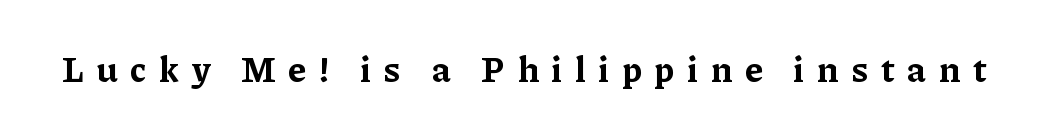
Ascenders rise straight up at ninety degrees. Words appear elongated and porous because spacing is wide. Summary of weight: heavy, a full bold. This rendering employs a face with finishing strokes, i.e., a serif. Check under the words: just untouched page. These lines are rendered in a variable-pitch font.
